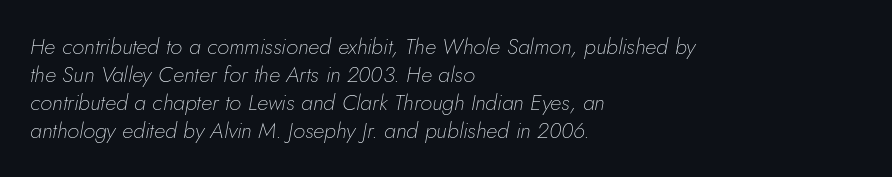
Style check: oblique. Letters have the restrained weight of plain body copy at most. The lines in this sample share a left origin and differ only in where they stop. Lines of text with bare space underneath. Words appear dense and cohesive because spacing is normal.
